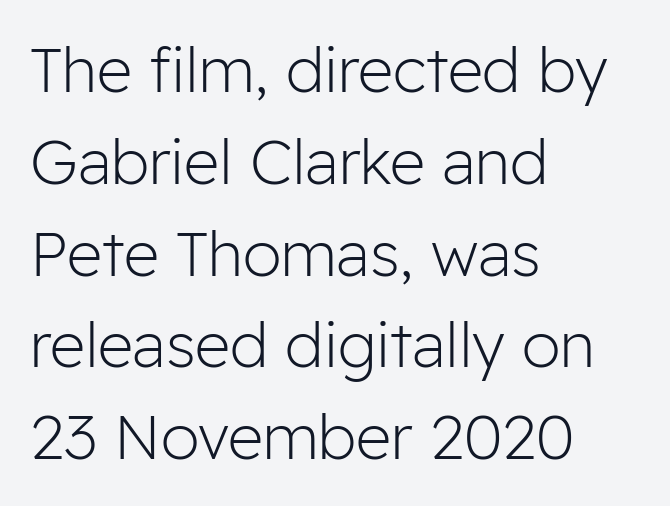
The letters advance in unequal steps, a hallmark of proportional type. This sample uses plain, unmodified letter spacing. Bare-footed words on every line. The text block is weighted toward the left margin, trailing off unevenly rightward. Nothing sits at the stroke ends, so this counts as sans-serif. This reads as an unemphasized weight, regular at the heaviest.
